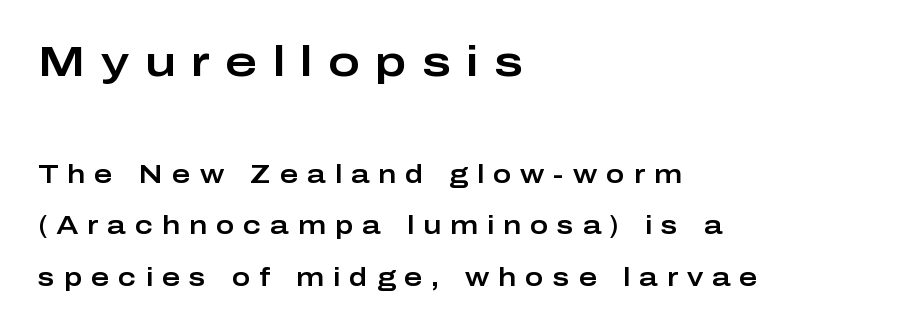
The image shows 43 px wide sans-serif type, upright; set left-aligned, loose line spacing (2.06x), unusually wide letter spacing (+0.36 em), not underlined; the first (top) block is 1.72x larger; low stroke contrast and a medium x-height.
